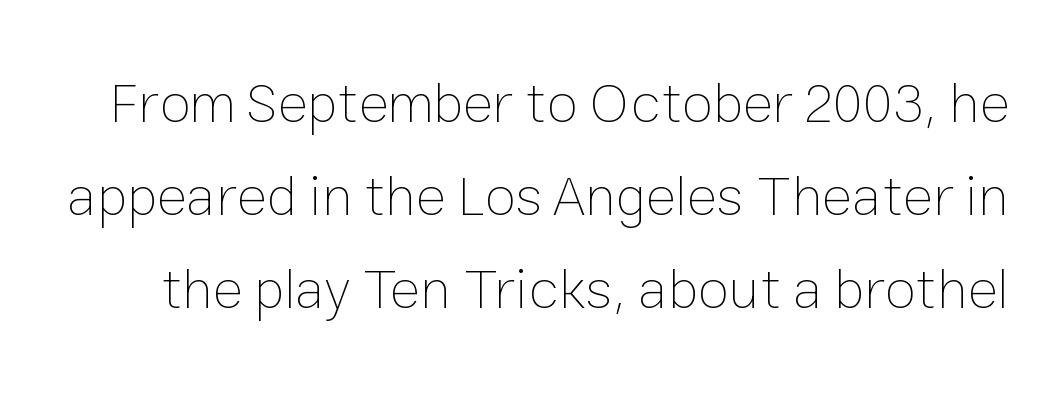
The passage shown is typed in a proportional face where columns would drift. The face used here is rendered with its standard letterfit. Is this a heavy cut? Hardly; it is regular or lighter. The foot of each line stays bare and open. The passage shown stacks its lines at a standard gap.
